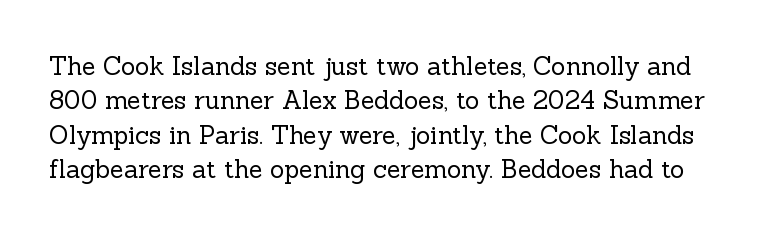
The image shows 25 px text type, upright; set normal line spacing (1.38x), normal letter spacing, not underlined.
